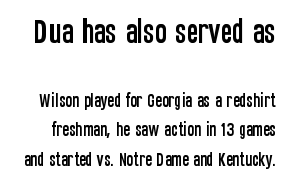
{"serif": "no", "italic": "no", "width": "condensed", "stroke_contrast": "low", "x_height": "large", "monospaced": "no", "underline": "no", "line_spacing_ratio": 1.84, "letter_spacing": "normal", "letter_spacing_em": 0.0, "larger_block": "first", "size_ratio": 1.75, "glyph_px": 28}
